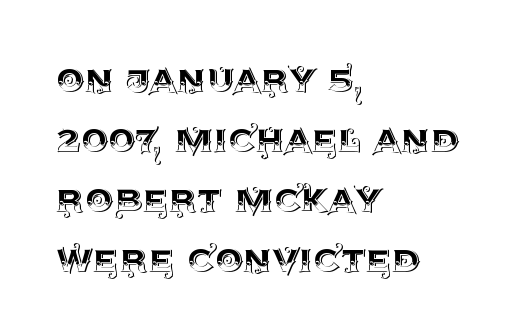
Q: Is the text italic (slanted)? A: No, it is upright.
Q: Is the text underlined? A: No.
Q: How is the paragraph aligned? A: Left-aligned.
Q: Is the spacing between letters normal or unusually wide? A: Normal.
Q: Is the spacing between lines tight, normal or loose? A: Normal.
Q: Width (condensed, normal, or wide)? A: Normal.
Q: x-height? A: Large.
Q: Monospaced? A: No.
